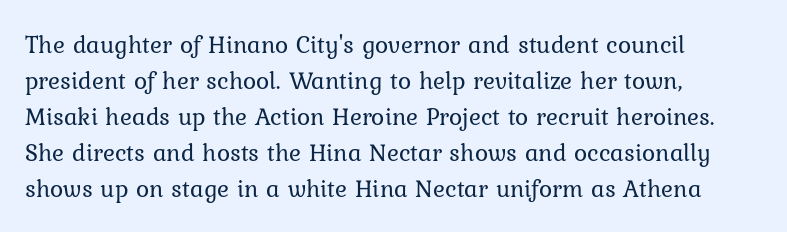
The image shows 25 px text type, upright; set left-aligned, normal line spacing (1.44x), normal letter spacing, not underlined.
